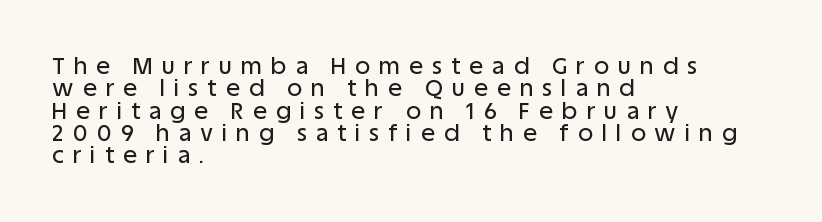
In terms of posture, this sample is upright. Spacing between characters has been opened up far beyond the box default. Reading down the column, the eye jumps only a short way to each next line. Decoration check: the copy has no underline. This rendering uses left alignment, leaving the right contour irregular.
